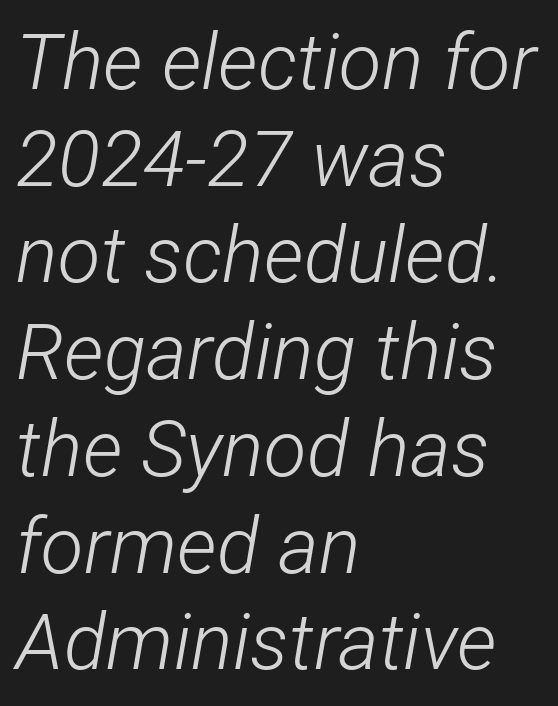
Weight: not bold — regular or lighter. Letter spacing: default. The specimen omits any rule beneath the text block's lines. Left-aligned paragraph, ragged on the right.
